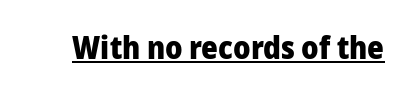
Character widths vary here, with narrow letters taking less room than wide ones. Serif or sans? Sans — the stroke terminals are bare. Each word holds together tightly as a unit, with standard inter-letter gaps. The sample has been set heavy, in full bold. Is there an underline? Yes — a line sits under the letters.
